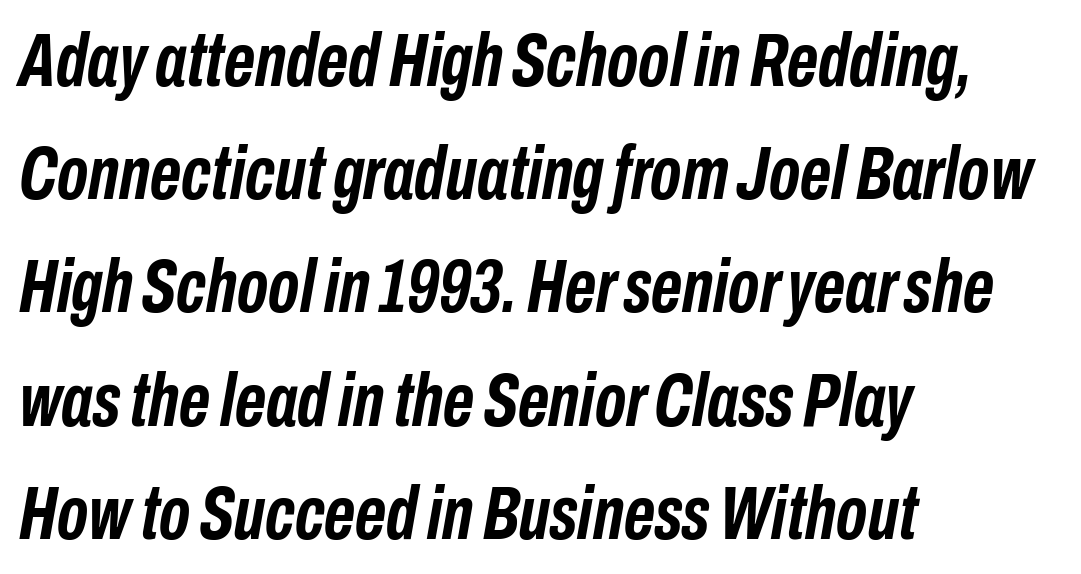
Q: Is the text bold? A: Yes.
Q: Is the text italic (slanted)? A: Yes, it leans right by about 10 degrees.
Q: Is the text underlined? A: No.
Q: How is the paragraph aligned? A: Left-aligned.
Q: Is the spacing between letters normal or unusually wide? A: Normal.
Q: Is the spacing between lines tight, normal or loose? A: Normal.
Q: Width (condensed, normal, or wide)? A: Condensed.
Q: Stroke contrast? A: Low.
Q: x-height? A: Medium.
Q: Monospaced? A: No.
